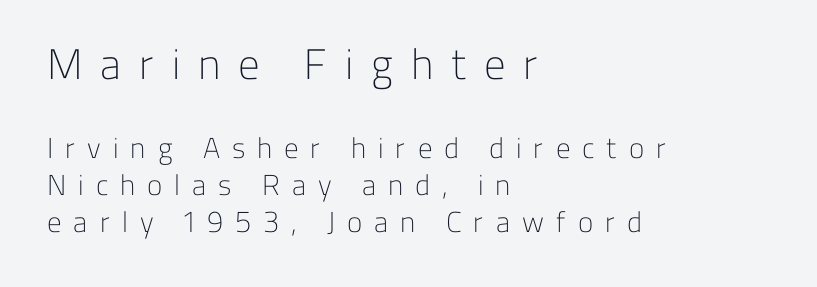
Q: Is the text bold? A: No.
Q: Is the text italic (slanted)? A: No, it is upright.
Q: Is the typeface a serif or a sans-serif typeface? A: Sans-serif.
Q: Is the text underlined? A: No.
Q: How is the paragraph aligned? A: Left-aligned.
Q: Is the spacing between letters normal or unusually wide? A: Unusually wide.
Q: Is the spacing between lines tight, normal or loose? A: Normal.
Q: Which block of text is set in a larger size, the first (top) or the second (bottom)? A: The first (top) one.
Q: Width (condensed, normal, or wide)? A: Normal.
Q: Stroke contrast? A: Low.
Q: x-height? A: Medium.
Q: Monospaced? A: No.
